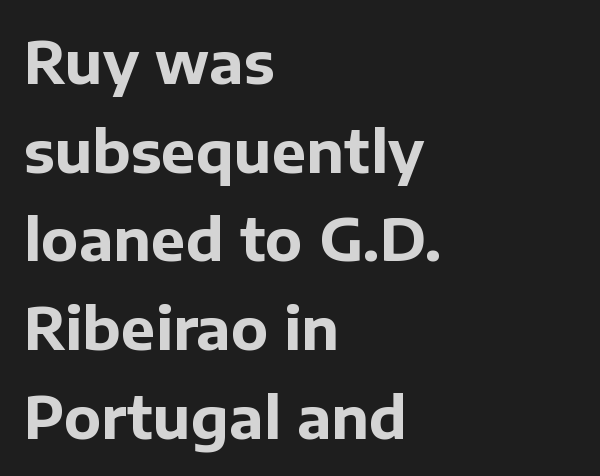
{"serif": "no", "italic": "no", "bold": "yes", "weight": "bold", "width": "normal", "stroke_contrast": "low", "x_height": "medium", "monospaced": "no", "underline": "no", "align": "left", "line_spacing": "normal", "line_spacing_ratio": 1.53, "letter_spacing": "normal", "letter_spacing_em": 0.0, "glyph_px": 58}
